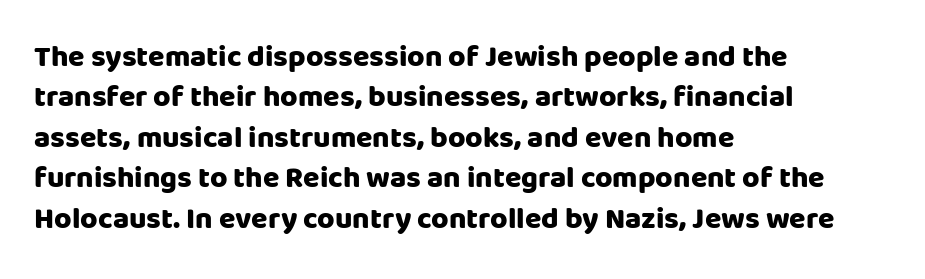
Q: Is the text bold? A: Yes.
Q: Is the text italic (slanted)? A: No, it is upright.
Q: Is the typeface a serif or a sans-serif typeface? A: Sans-serif.
Q: Is the text underlined? A: No.
Q: How is the paragraph aligned? A: Left-aligned.
Q: Is the spacing between letters normal or unusually wide? A: Normal.
Q: Is the spacing between lines tight, normal or loose? A: Normal.
Q: Width (condensed, normal, or wide)? A: Normal.
Q: Stroke contrast? A: Low.
Q: x-height? A: Large.
Q: Monospaced? A: No.
